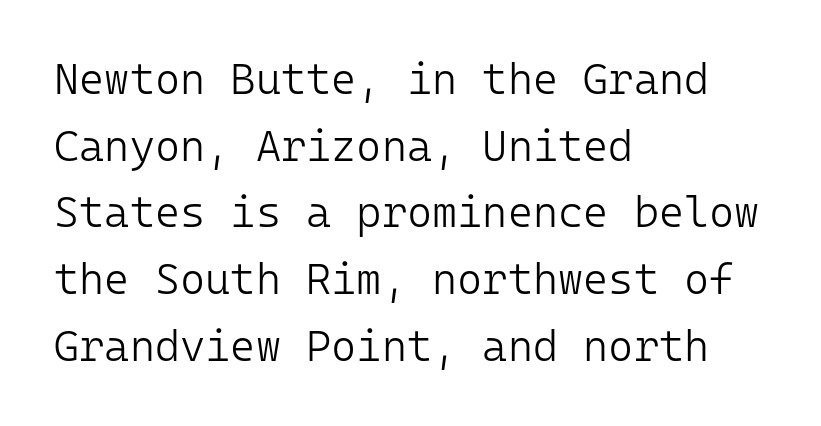
Is this a fixed-width face? Yes — each glyph sits in an identical cell. Rule under the text: the space is simply empty. The leading is moderate, giving the passage an even texture. You could call the tracking neutral — neither tight nor loose. Compared with a centered layout, this one pins lines to the left instead. What kind of face is this? One without serifs — a sans.
